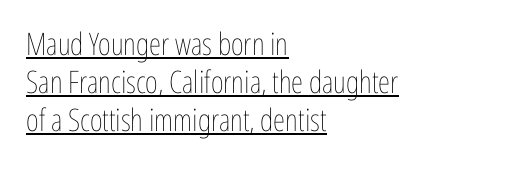
The image shows 31 px thin, condensed type, upright; set left-aligned, line spacing 1.22x, normal letter spacing, underlined; low stroke contrast and a medium x-height.
